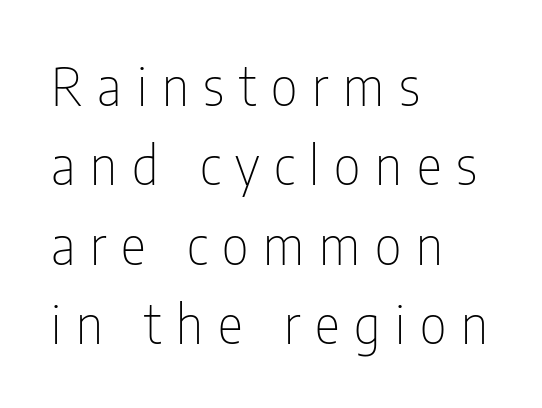
The image shows 53 px thin, condensed sans-serif type, upright; set left-aligned, normal line spacing (1.5x), unusually wide letter spacing (+0.28 em), not underlined; low stroke contrast and a medium x-height.
